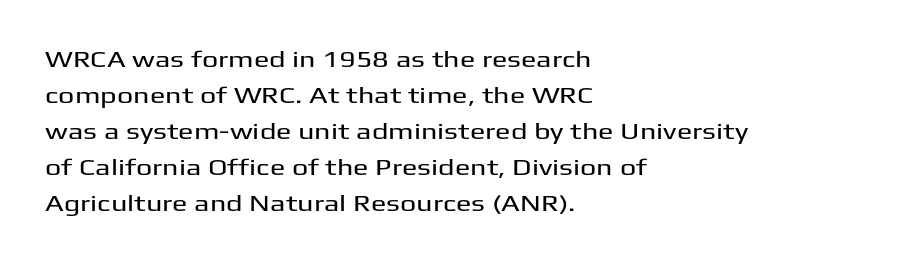
{"italic": "no", "underline": "no", "align": "left", "line_spacing": "normal", "line_spacing_ratio": 1.57, "letter_spacing": "normal", "letter_spacing_em": 0.0, "glyph_px": 23}
